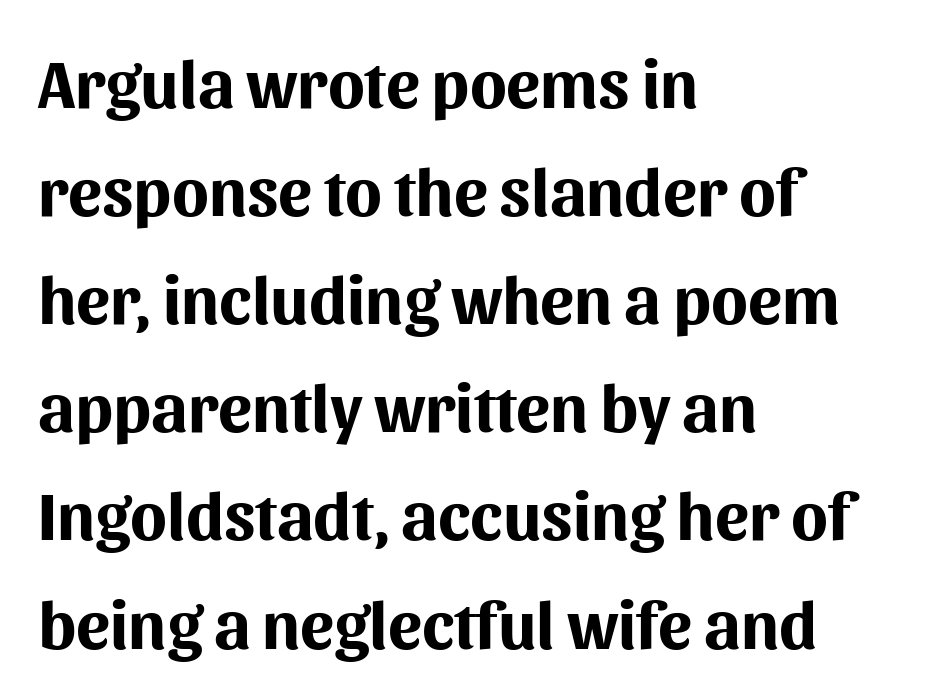
Q: Is the text bold? A: Yes.
Q: Is the text italic (slanted)? A: No, it is upright.
Q: Is the typeface a serif or a sans-serif typeface? A: Sans-serif.
Q: Is the text underlined? A: No.
Q: How is the paragraph aligned? A: Left-aligned.
Q: Is the spacing between letters normal or unusually wide? A: Normal.
Q: Is the spacing between lines tight, normal or loose? A: Normal.
Q: Width (condensed, normal, or wide)? A: Normal.
Q: Stroke contrast? A: Medium.
Q: x-height? A: Medium.
Q: Monospaced? A: No.
